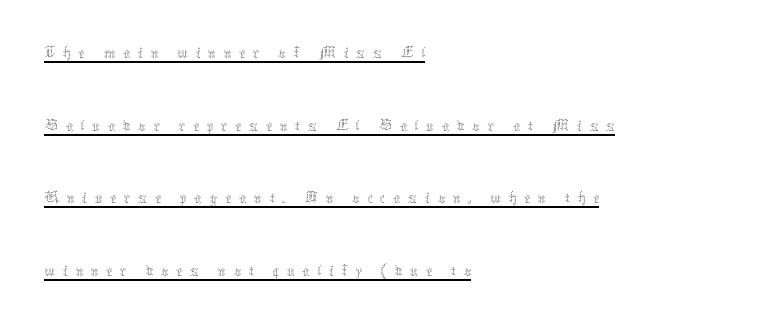
Vertically, the passage feels expansive, rows floating well apart. Check the space under the baseline: a stroke is drawn there. Visually the block forms a straight wall on the left and a jagged coastline on the right. Rendered with straight, roman letterforms. The letters advance in unequal steps, a hallmark of proportional type. Stems here are at most as thick as an everyday book face.
